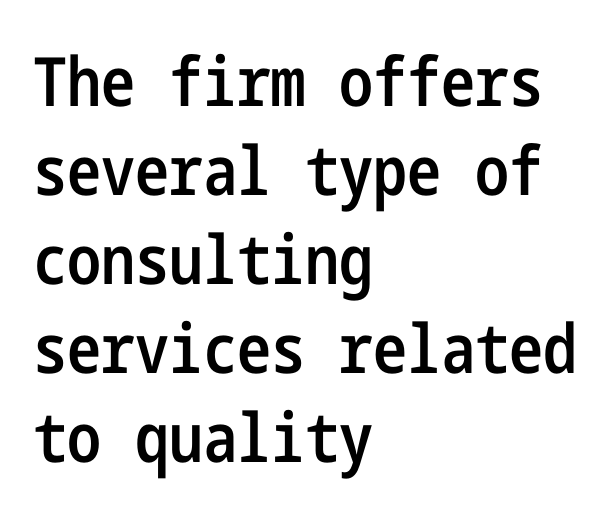
Q: Is the text bold? A: Semi-bold.
Q: Is the text italic (slanted)? A: No, it is upright.
Q: Is the typeface a serif or a sans-serif typeface? A: Sans-serif.
Q: Is the text underlined? A: No.
Q: How is the paragraph aligned? A: Left-aligned.
Q: Is the spacing between letters normal or unusually wide? A: Normal.
Q: Is the spacing between lines tight, normal or loose? A: Normal.
Q: Width (condensed, normal, or wide)? A: Condensed.
Q: Stroke contrast? A: Low.
Q: x-height? A: Medium.
